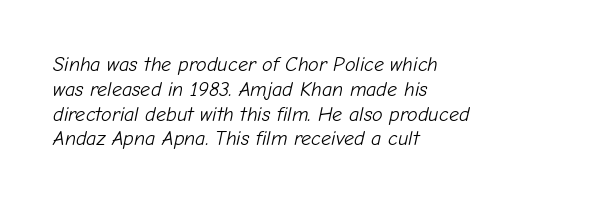
Q: Is the text bold? A: No.
Q: Is the text italic (slanted)? A: Yes, it leans right by about 12 degrees.
Q: Is the text underlined? A: No.
Q: How is the paragraph aligned? A: Left-aligned.
Q: Is the spacing between letters normal or unusually wide? A: Normal.
